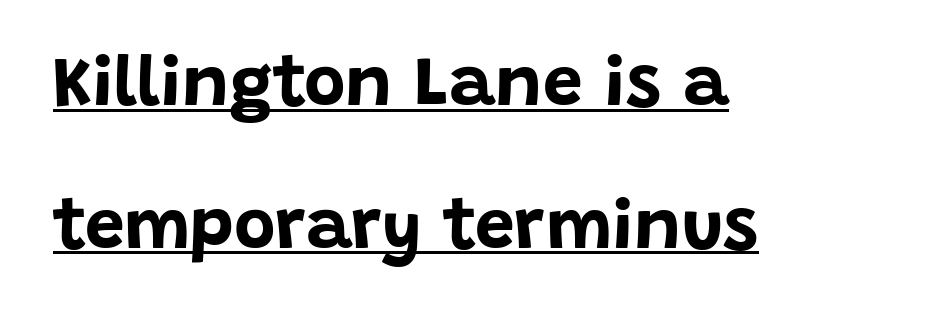
Notice how thick the strokes are: this is what a full bold looks like. Ordinary non-slanted type is in use. Regarding serifs, this sample does without them. The lines are spread far apart with generous leading. Notice how the passage keeps a crisp vertical edge on the left only. Character widths vary here, with narrow letters taking less room than wide ones.
